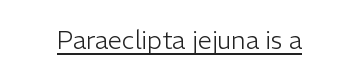
Q: Is the text bold? A: No.
Q: Is the text italic (slanted)? A: No, it is upright.
Q: Is the text underlined? A: Yes.
Q: Is the spacing between letters normal or unusually wide? A: Normal.
